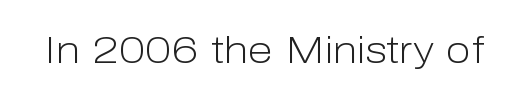
{"serif": "no", "italic": "no", "bold": "no", "weight": "light", "width": "normal", "stroke_contrast": "low", "x_height": "medium", "monospaced": "no", "underline": "no", "letter_spacing": "normal", "letter_spacing_em": 0.0, "glyph_px": 37}
